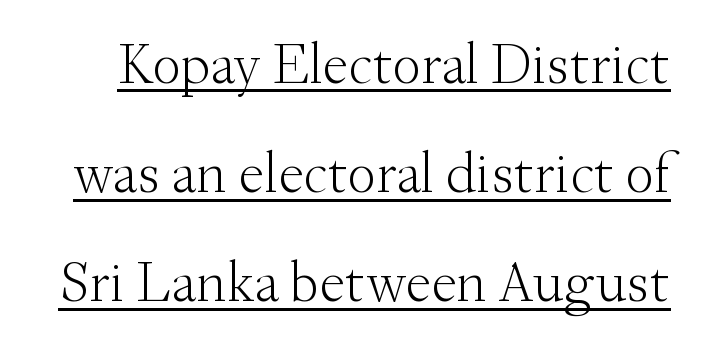
The image shows 58 px light serif type, upright; set line spacing 1.88x, normal letter spacing, underlined; medium stroke contrast and a small x-height.
